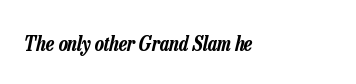
Q: Is the text italic (slanted)? A: Yes, it leans right by about 13 degrees.
Q: Is the text underlined? A: No.
Q: How is the paragraph aligned? A: Left-aligned.
Q: Is the spacing between letters normal or unusually wide? A: Normal.
